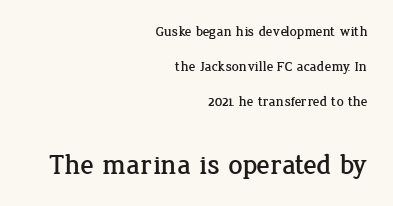
{"serif": "yes", "italic": "no", "width": "normal", "stroke_contrast": "low", "x_height": "medium", "monospaced": "no", "underline": "no", "align": "right", "line_spacing": "loose", "line_spacing_ratio": 2.49, "letter_spacing": "normal", "letter_spacing_em": 0.0, "larger_block": "second", "size_ratio": 2.0, "glyph_px": 28}
